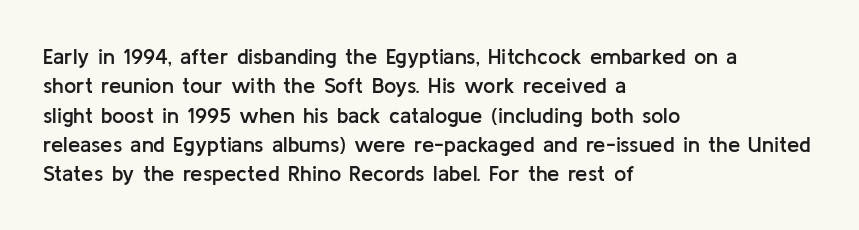
Q: Is the text bold? A: Semi-bold.
Q: Is the text italic (slanted)? A: No, it is upright.
Q: Is the text underlined? A: No.
Q: How is the paragraph aligned? A: Left-aligned.
Q: Is the spacing between letters normal or unusually wide? A: Normal.
Q: Is the spacing between lines tight, normal or loose? A: Normal.
